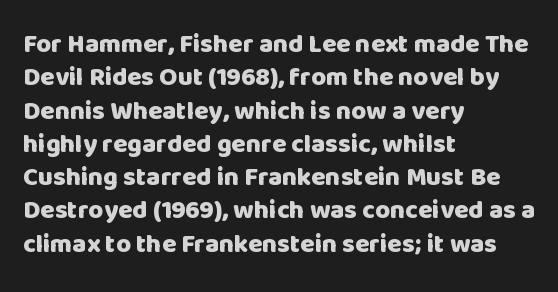
The image shows 26 px bold type, upright; set left-aligned, normal line spacing (1.28x), normal letter spacing, not underlined.
